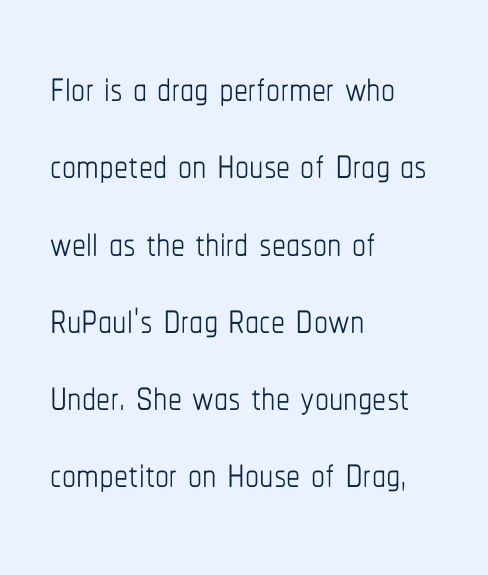
The image shows 56 px thin, condensed type, upright; set left-aligned, normal line spacing (1.38x), normal letter spacing, not underlined; low stroke contrast and a medium x-height.
